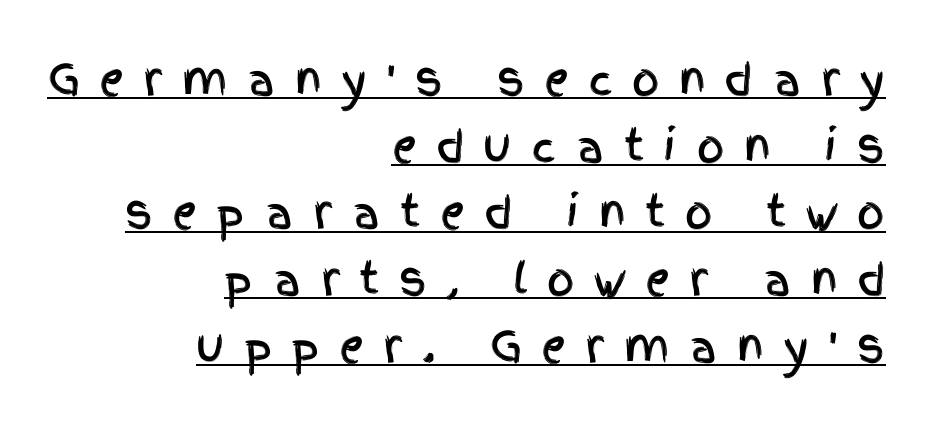
Q: Is the text italic (slanted)? A: No, it is upright.
Q: Is the typeface a serif or a sans-serif typeface? A: Sans-serif.
Q: Is the text underlined? A: Yes.
Q: How is the paragraph aligned? A: Right-aligned.
Q: Is the spacing between letters normal or unusually wide? A: Unusually wide.
Q: Is the spacing between lines tight, normal or loose? A: Normal.
Q: Width (condensed, normal, or wide)? A: Condensed.
Q: x-height? A: Large.
Q: Monospaced? A: No.
